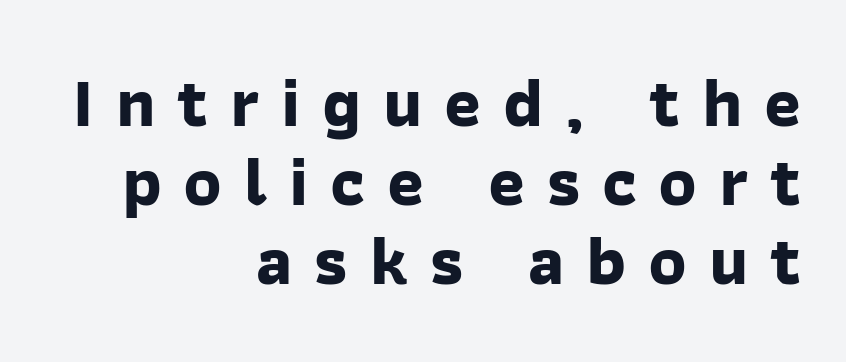
The image shows 70 px bold sans-serif type; set right-aligned, tight line spacing (1.13x), unusually wide letter spacing (+0.31 em), not underlined; low stroke contrast and a medium x-height.
